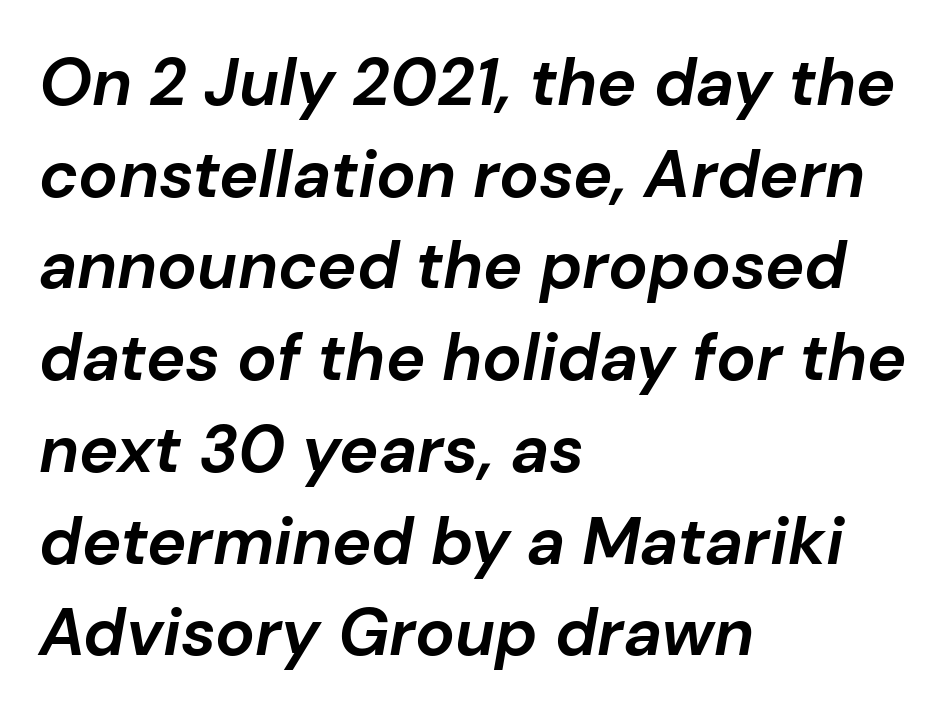
Q: Is the text bold? A: Yes.
Q: Is the text italic (slanted)? A: Yes, it leans right by about 10 degrees.
Q: Is the text underlined? A: No.
Q: How is the paragraph aligned? A: Left-aligned.
Q: Is the spacing between letters normal or unusually wide? A: Normal.
Q: Is the spacing between lines tight, normal or loose? A: Normal.
Q: Width (condensed, normal, or wide)? A: Normal.
Q: Stroke contrast? A: Low.
Q: x-height? A: Medium.
Q: Monospaced? A: No.
